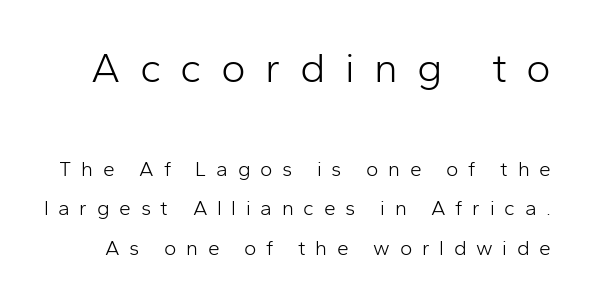
Q: Is the text bold? A: No.
Q: Is the text italic (slanted)? A: No, it is upright.
Q: Is the typeface a serif or a sans-serif typeface? A: Sans-serif.
Q: Is the text underlined? A: No.
Q: Is the spacing between letters normal or unusually wide? A: Unusually wide.
Q: Which block of text is set in a larger size, the first (top) or the second (bottom)? A: The first (top) one.
Q: Width (condensed, normal, or wide)? A: Normal.
Q: Stroke contrast? A: Low.
Q: x-height? A: Medium.
Q: Monospaced? A: No.
